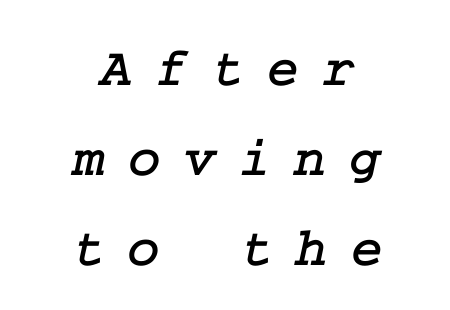
Q: Is the typeface a serif or a sans-serif typeface? A: Serif.
Q: Is the text underlined? A: No.
Q: How is the paragraph aligned? A: Centered.
Q: Is the spacing between letters normal or unusually wide? A: Unusually wide.
Q: Is the spacing between lines tight, normal or loose? A: Normal.
Q: Width (condensed, normal, or wide)? A: Normal.
Q: Stroke contrast? A: Low.
Q: x-height? A: Medium.
